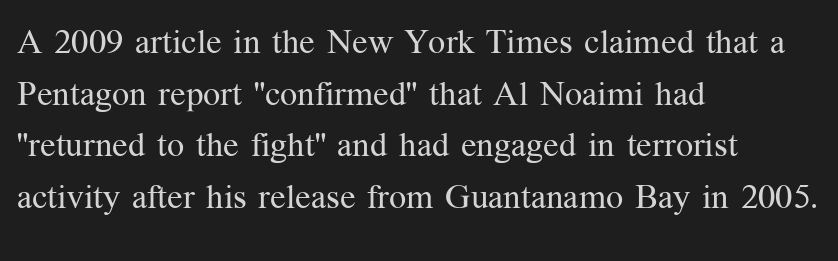
Q: Is the text bold? A: No.
Q: Is the text italic (slanted)? A: No, it is upright.
Q: Is the typeface a serif or a sans-serif typeface? A: Serif.
Q: Is the text underlined? A: No.
Q: How is the paragraph aligned? A: Left-aligned.
Q: Is the spacing between letters normal or unusually wide? A: Normal.
Q: Is the spacing between lines tight, normal or loose? A: Normal.
Q: Width (condensed, normal, or wide)? A: Normal.
Q: Stroke contrast? A: Medium.
Q: x-height? A: Medium.
Q: Monospaced? A: No.
